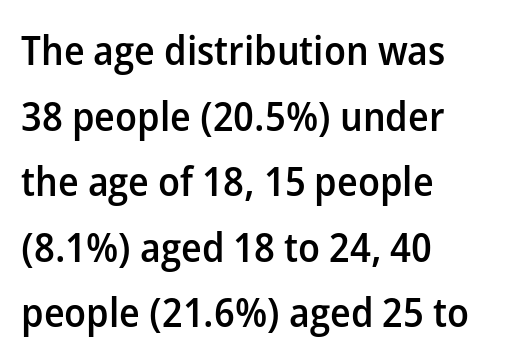
Unlike a traditional serif, this face leaves its strokes unadorned. How are the letters spaced? Ordinarily, with no added tracking. The rendering uses natural spacing where letterforms have individual widths. Line starts are locked; line ends wander.
